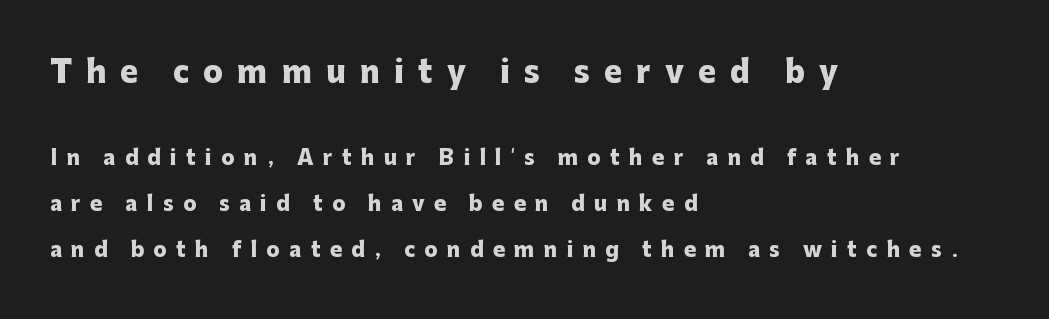
Descenders hang freely into open space. The line-height multiplier appears high, well above default. The first block has been scaled up relative to the second. A typesetter would mark this as roman, not italic. Character widths vary here, with narrow letters taking less room than wide ones.
